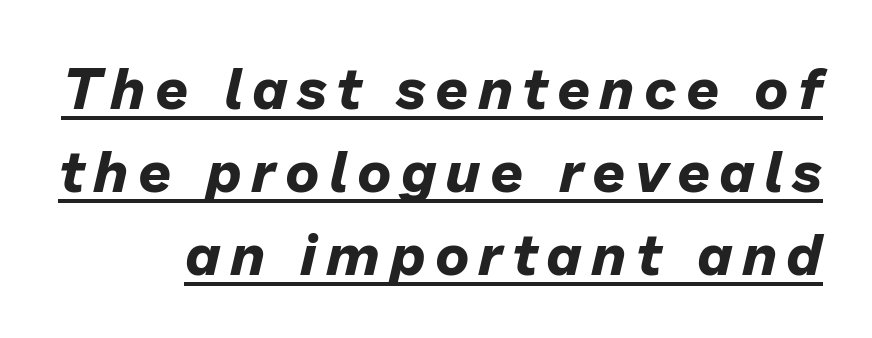
Q: Is the text bold? A: Yes.
Q: Is the text italic (slanted)? A: Yes, it leans right by about 13 degrees.
Q: Is the text underlined? A: Yes.
Q: Is the spacing between lines tight, normal or loose? A: Normal.
Q: Width (condensed, normal, or wide)? A: Normal.
Q: Stroke contrast? A: Low.
Q: x-height? A: Medium.
Q: Monospaced? A: No.
